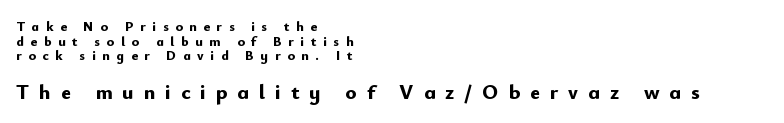
Q: Is the text bold? A: Yes.
Q: Is the text italic (slanted)? A: No, it is upright.
Q: Is the text underlined? A: No.
Q: How is the paragraph aligned? A: Left-aligned.
Q: Is the spacing between letters normal or unusually wide? A: Unusually wide.
Q: Is the spacing between lines tight, normal or loose? A: Tight.
Q: Which block of text is set in a larger size, the first (top) or the second (bottom)? A: The second (bottom) one.
